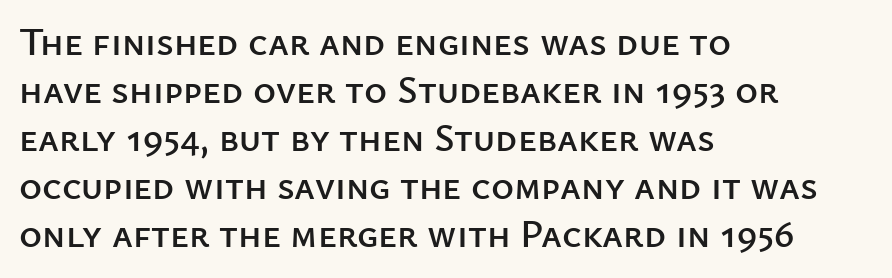
Q: Is the text italic (slanted)? A: No, it is upright.
Q: Is the typeface a serif or a sans-serif typeface? A: Sans-serif.
Q: Is the text underlined? A: No.
Q: How is the paragraph aligned? A: Left-aligned.
Q: Is the spacing between letters normal or unusually wide? A: Normal.
Q: Width (condensed, normal, or wide)? A: Normal.
Q: Stroke contrast? A: Low.
Q: x-height? A: Medium.
Q: Monospaced? A: No.
